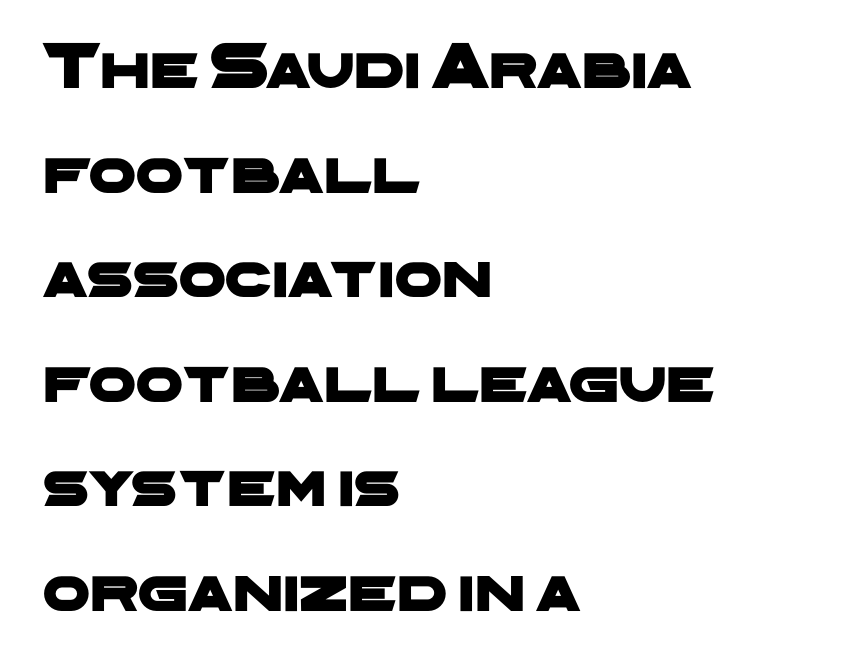
Rows of type keep a routine distance in the vertical direction. These lines are rendered in a variable-pitch font. The zone under the glyphs is completely vacant. To sum up the face: it is a sans, with no serifs. A student would call this left alignment; a typographer would say flush left, rag right.
